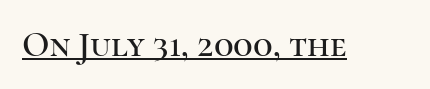
{"serif": "yes", "italic": "no", "width": "normal", "stroke_contrast": "high", "x_height": "medium", "monospaced": "no", "underline": "yes", "letter_spacing": "normal", "letter_spacing_em": 0.0, "glyph_px": 36}
